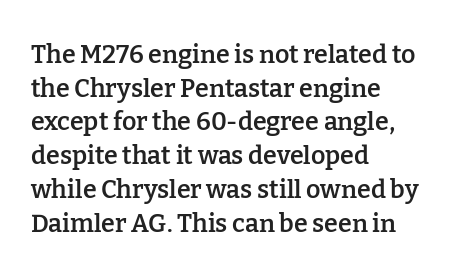
{"italic": "no", "bold": "semi", "underline": "no", "align": "left", "line_spacing": "normal", "line_spacing_ratio": 1.35, "letter_spacing": "normal", "letter_spacing_em": 0.0, "glyph_px": 25}
